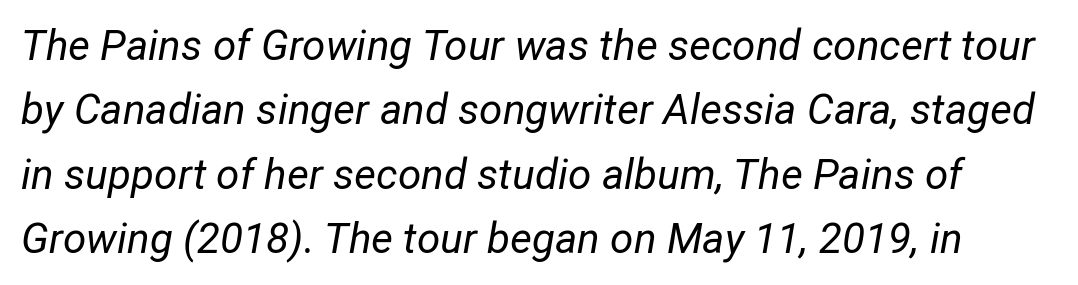
The image shows 42 px regular-weight type, italic (leaning right); set normal line spacing (1.53x), normal letter spacing, not underlined; low stroke contrast and a medium x-height.
